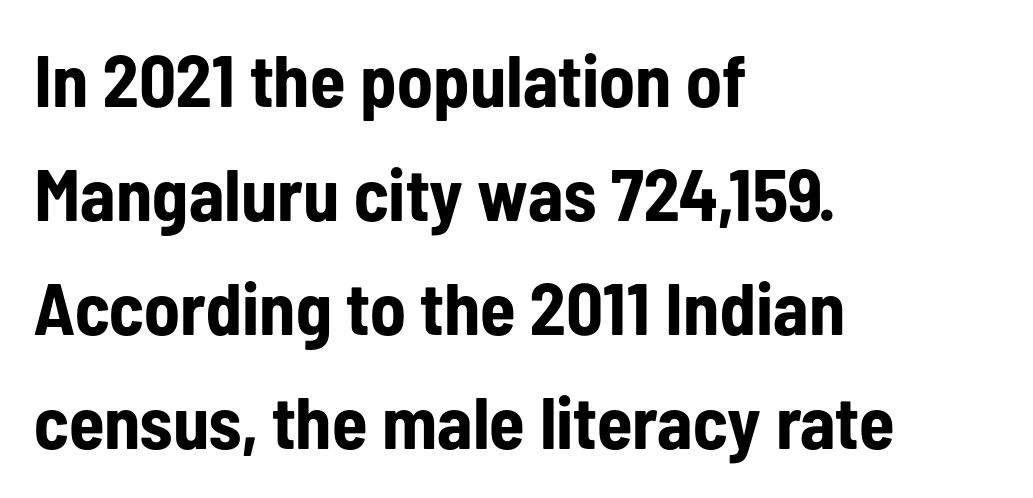
Q: Is the text bold? A: Yes.
Q: Is the text italic (slanted)? A: No, it is upright.
Q: Is the typeface a serif or a sans-serif typeface? A: Sans-serif.
Q: Is the text underlined? A: No.
Q: How is the paragraph aligned? A: Left-aligned.
Q: Is the spacing between letters normal or unusually wide? A: Normal.
Q: Is the spacing between lines tight, normal or loose? A: Normal.
Q: Width (condensed, normal, or wide)? A: Condensed.
Q: Stroke contrast? A: Low.
Q: x-height? A: Medium.
Q: Monospaced? A: No.
